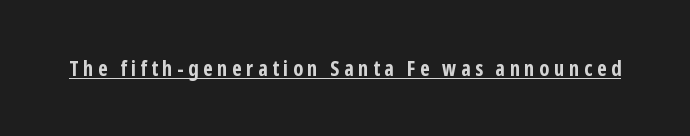
{"italic": "no", "bold": "yes", "underline": "yes", "letter_spacing": "wide", "letter_spacing_em": 0.22, "glyph_px": 21}
